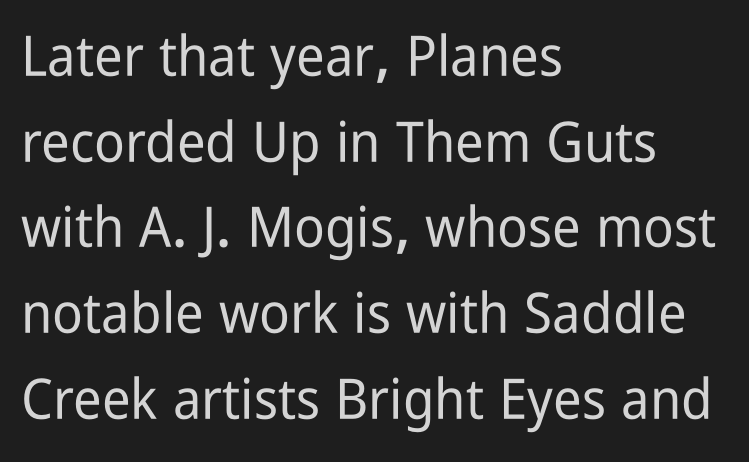
{"serif": "no", "italic": "no", "width": "condensed", "stroke_contrast": "low", "x_height": "medium", "monospaced": "no", "underline": "no", "align": "left", "line_spacing": "normal", "line_spacing_ratio": 1.53, "letter_spacing": "normal", "letter_spacing_em": 0.0, "glyph_px": 56}
